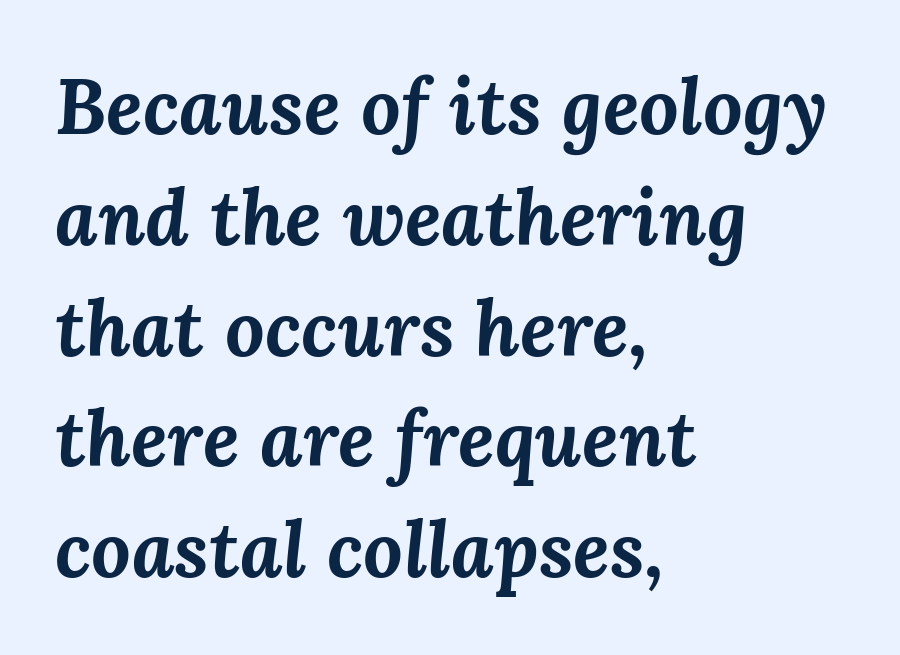
{"italic": "yes", "lean": "right", "slant_degrees": 3, "bold": "yes", "weight": "bold", "width": "normal", "stroke_contrast": "medium", "x_height": "medium", "monospaced": "no", "underline": "no", "align": "left", "line_spacing": "normal", "line_spacing_ratio": 1.42, "letter_spacing": "normal", "letter_spacing_em": 0.0, "glyph_px": 78}
